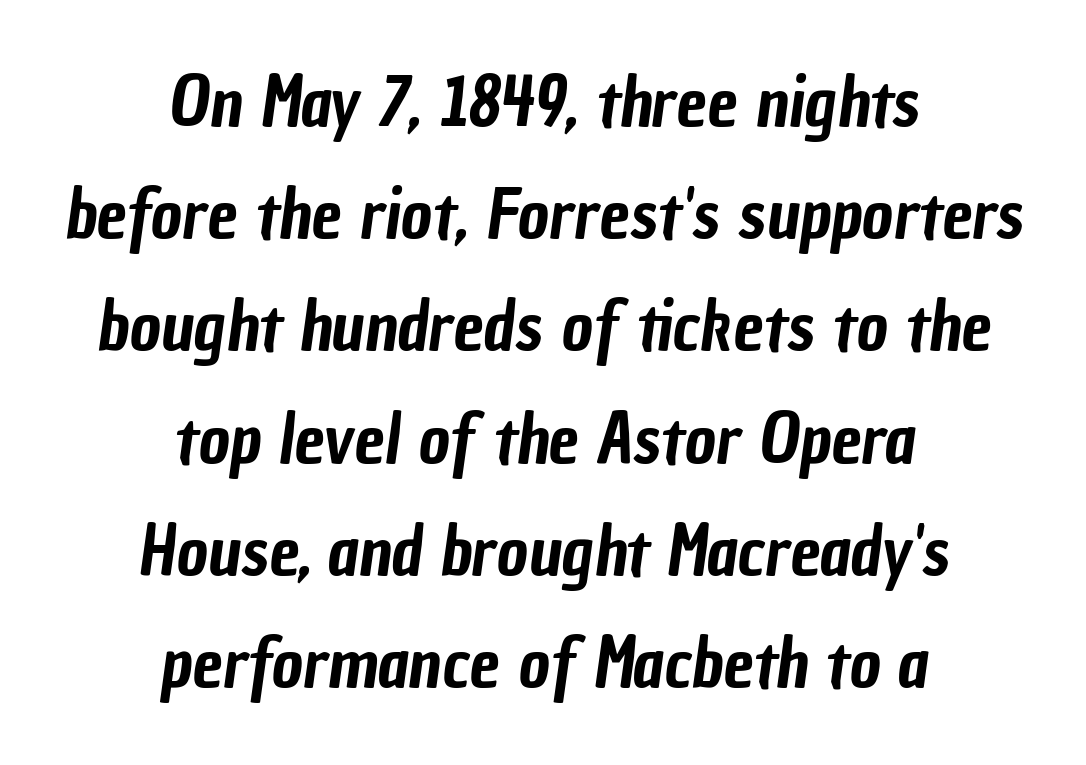
The paragraph shown floats in the horizontal middle. The vertical gap from one line to the next is medium. Descender tails drop into unmarked territory. Nope, no serifs anywhere on these letters.
